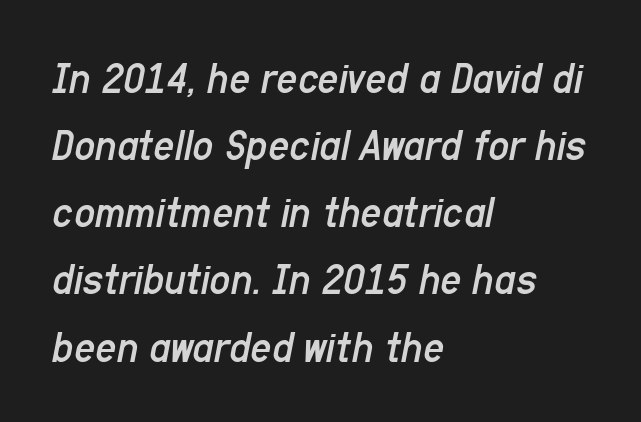
The image shows 46 px regular-weight, condensed type, italic (leaning right); set left-aligned, normal line spacing (1.46x), normal letter spacing, not underlined; low stroke contrast and a medium x-height.
